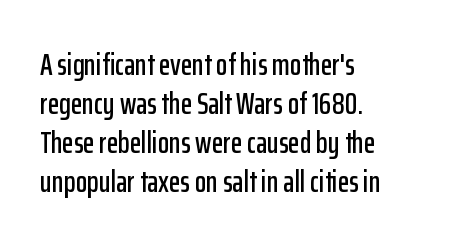
The image shows 30 px condensed sans-serif type, upright; set left-aligned, normal line spacing (1.3x), normal letter spacing, not underlined; low stroke contrast and a medium x-height.
